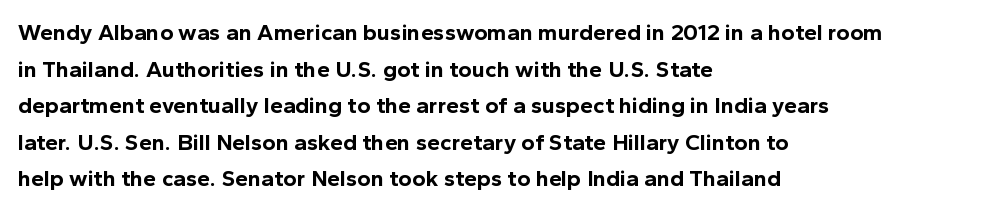
Visually the block forms a straight wall on the left and a jagged coastline on the right. The letters are bold, with thick, heavy strokes. The gap between lines stays unmarked. This sample keeps an unexceptional amount of space between lines. The horizontal fit of the characters is conventional and even. Vertical strokes here are truly vertical.
